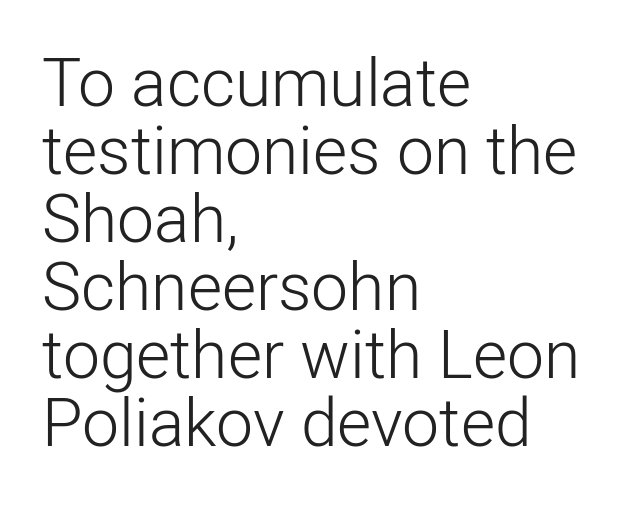
{"serif": "no", "italic": "no", "bold": "no", "weight": "light", "width": "normal", "stroke_contrast": "low", "x_height": "medium", "monospaced": "no", "underline": "no", "align": "left", "line_spacing": "tight", "line_spacing_ratio": 1.03, "letter_spacing": "normal", "letter_spacing_em": 0.0, "glyph_px": 66}
